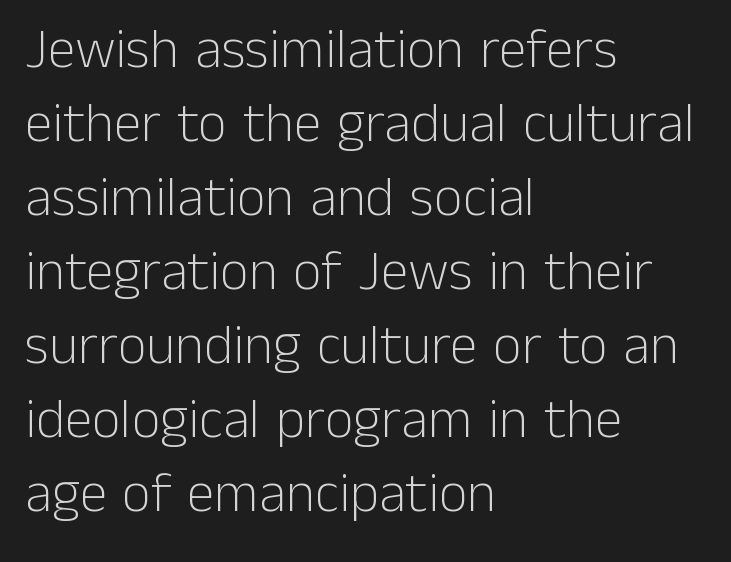
{"serif": "no", "italic": "no", "bold": "no", "weight": "light", "width": "normal", "stroke_contrast": "low", "x_height": "medium", "monospaced": "no", "underline": "no", "align": "left", "line_spacing": "normal", "line_spacing_ratio": 1.32, "letter_spacing": "normal", "letter_spacing_em": 0.0, "glyph_px": 56}
